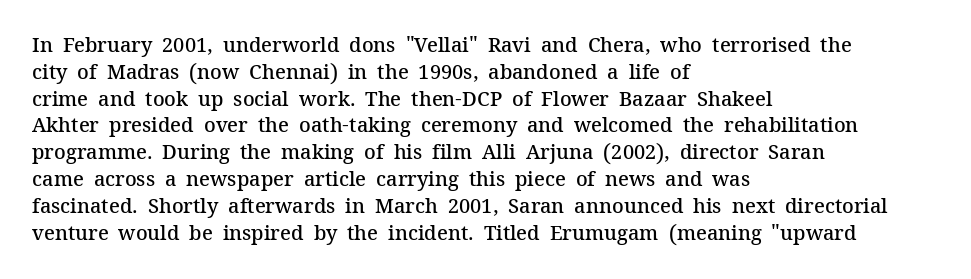
Q: Is the text bold? A: Semi-bold.
Q: Is the text italic (slanted)? A: No, it is upright.
Q: Is the text underlined? A: No.
Q: How is the paragraph aligned? A: Left-aligned.
Q: Is the spacing between letters normal or unusually wide? A: Normal.
Q: Is the spacing between lines tight, normal or loose? A: Normal.
